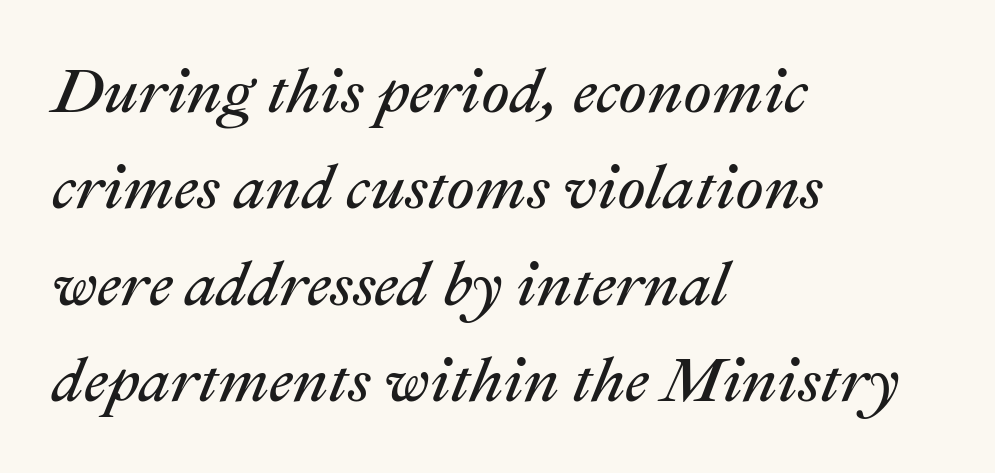
The image shows 63 px regular-weight type, italic (leaning right); set left-aligned, normal line spacing (1.53x), normal letter spacing, not underlined; medium stroke contrast and a medium x-height.
